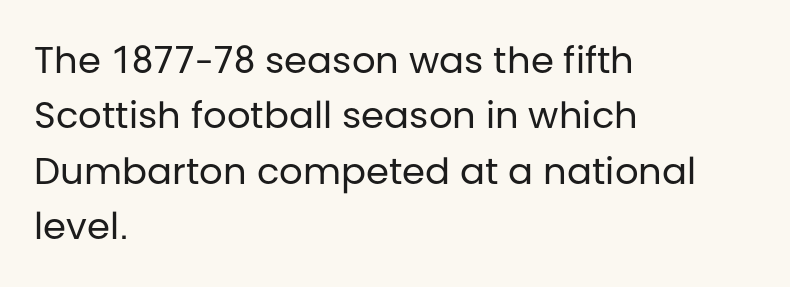
The image shows 37 px regular-weight sans-serif type, upright; set left-aligned, normal line spacing (1.5x), normal letter spacing, not underlined; low stroke contrast and a large x-height.
